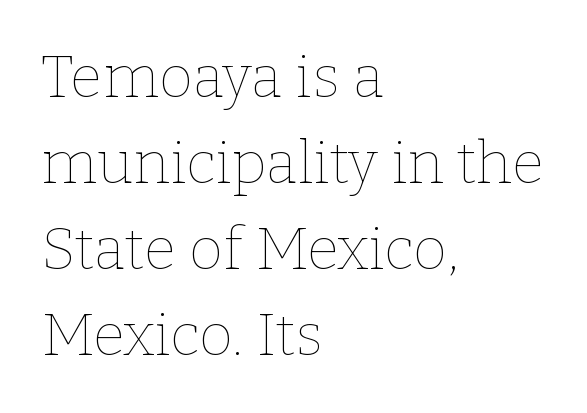
Caption: multi-line text, flush left, ragged right. Spacing between characters is what you'd get straight out of the box. A quiet, ordinary-to-light weight characterises the typeface. The glyphs are unaccompanied by any horizontal stroke below them. This sample has the flowing, uneven cadence of proportional lettering.
